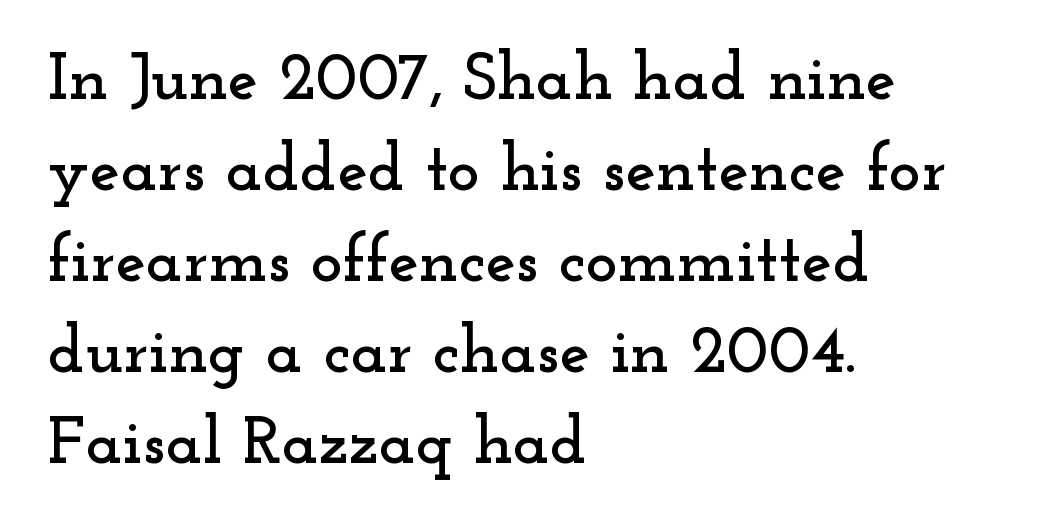
Q: Is the text italic (slanted)? A: No, it is upright.
Q: Is the typeface a serif or a sans-serif typeface? A: Serif.
Q: Is the text underlined? A: No.
Q: How is the paragraph aligned? A: Left-aligned.
Q: Is the spacing between letters normal or unusually wide? A: Normal.
Q: Is the spacing between lines tight, normal or loose? A: Normal.
Q: Width (condensed, normal, or wide)? A: Wide.
Q: Stroke contrast? A: Low.
Q: x-height? A: Small.
Q: Monospaced? A: No.
